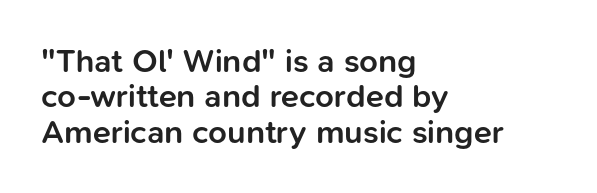
{"serif": "no", "italic": "no", "bold": "semi", "weight": "semibold", "width": "normal", "stroke_contrast": "low", "x_height": "medium", "monospaced": "no", "underline": "no", "align": "left", "line_spacing": "tight", "line_spacing_ratio": 1.07, "letter_spacing": "normal", "letter_spacing_em": 0.0, "glyph_px": 33}
